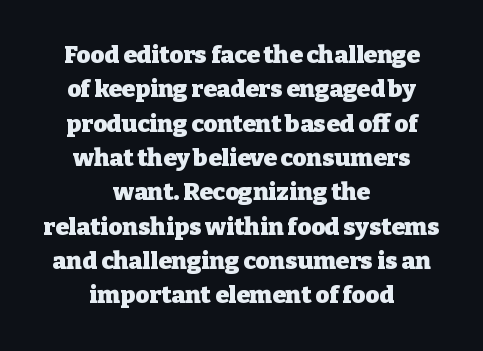
Descenders hang freely into open space. Every stem runs plumb, perpendicular to the baseline. Horizontally, the lines are justified to the midpoint only. The passage shown has conventional tracking throughout.
